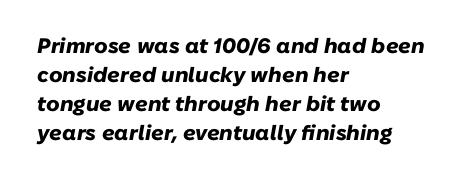
Q: Is the text bold? A: Yes.
Q: Is the text italic (slanted)? A: Yes, it leans right by about 10 degrees.
Q: Is the text underlined? A: No.
Q: How is the paragraph aligned? A: Left-aligned.
Q: Is the spacing between letters normal or unusually wide? A: Normal.
Q: Is the spacing between lines tight, normal or loose? A: Normal.
